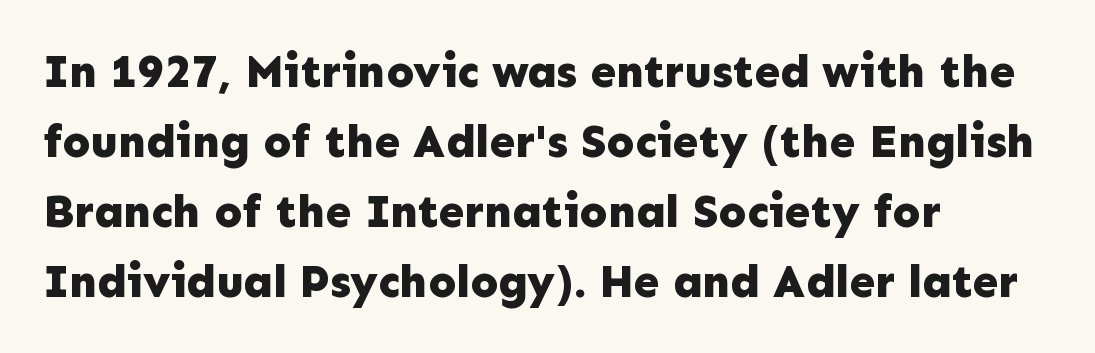
{"serif": "no", "italic": "no", "bold": "yes", "weight": "bold", "width": "normal", "stroke_contrast": "low", "x_height": "medium", "monospaced": "no", "underline": "no", "align": "left", "line_spacing": "normal", "line_spacing_ratio": 1.52, "letter_spacing": "normal", "letter_spacing_em": 0.0, "glyph_px": 46}
